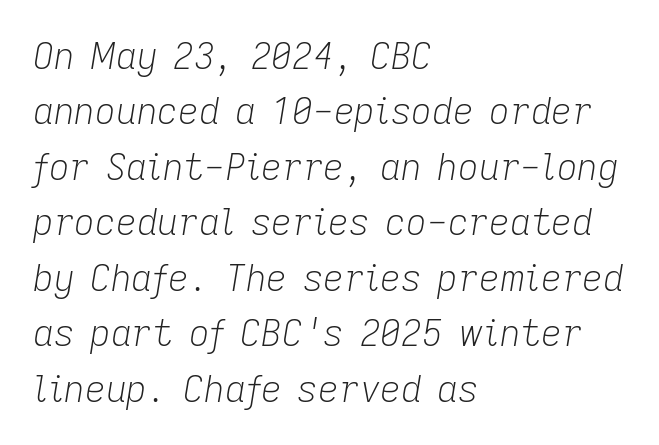
The image shows 36 px light type, italic (leaning right); set left-aligned, normal line spacing (1.54x), normal letter spacing, not underlined; low stroke contrast and a medium x-height.
